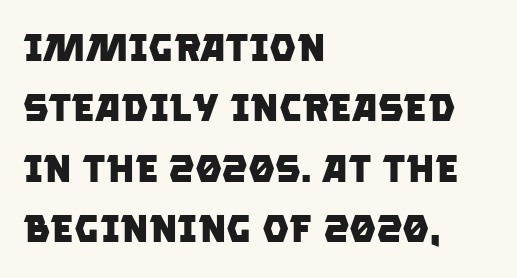
{"serif": "no", "bold": "yes", "weight": "heavy", "width": "normal", "stroke_contrast": "low", "x_height": "large", "monospaced": "no", "underline": "no", "align": "left", "line_spacing": "normal", "line_spacing_ratio": 1.59, "letter_spacing": "normal", "letter_spacing_em": 0.0, "glyph_px": 38}
